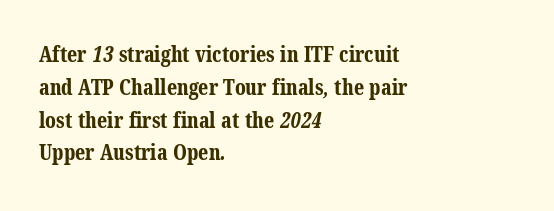
The image shows 21 px bold type; set left-aligned, normal line spacing (1.56x), normal letter spacing, not underlined.
